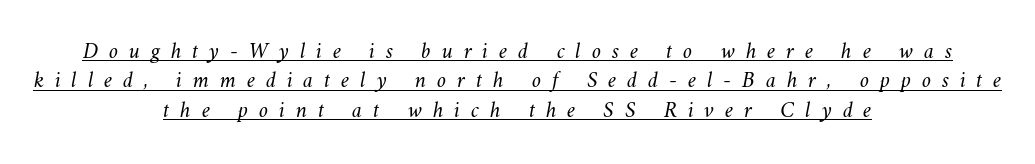
Compared with a typical body face, this is equally light or lighter still. The rag falls on both sides of this text block equally. Honestly, the underline is the first thing you notice here. If you measured baseline to baseline, you'd find a middling distance. The tracking reads as deliberately expanded to a designer's eye.
